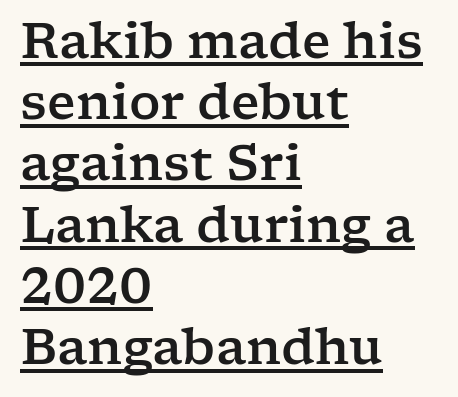
Note the varied advance widths — an 'i' is clearly narrower than an 'm'. The designer left line spacing at the default. Tall strokes in this sample are plumb rather than angled. Is the block centered? No — it sits flush against the left margin. Unlike a clean sans, this face finishes its strokes with serifs.
